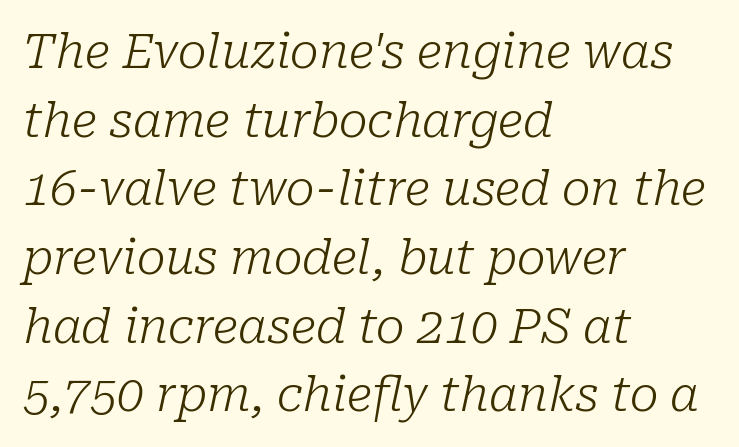
Q: Is the text bold? A: No.
Q: Is the text italic (slanted)? A: Yes, it leans right by about 10 degrees.
Q: Is the typeface a serif or a sans-serif typeface? A: Serif.
Q: Is the text underlined? A: No.
Q: How is the paragraph aligned? A: Left-aligned.
Q: Is the spacing between letters normal or unusually wide? A: Normal.
Q: Is the spacing between lines tight, normal or loose? A: Normal.
Q: Width (condensed, normal, or wide)? A: Normal.
Q: Stroke contrast? A: Low.
Q: x-height? A: Medium.
Q: Monospaced? A: No.
